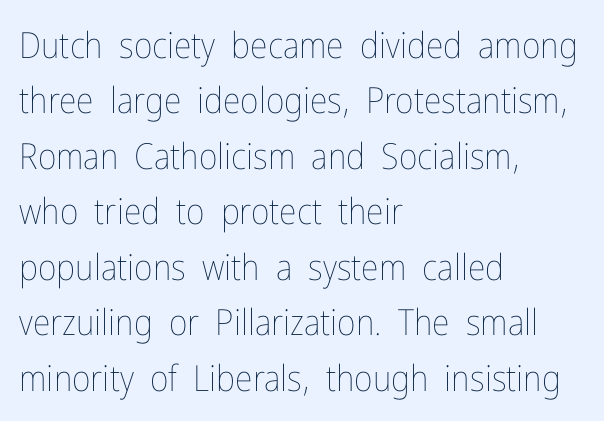
The letters sit at their default tracking, neither squeezed nor spread. Typeset ragged right — the left edge is the straight one. Each stroke keeps to a modest, everyday thickness or less. Is there much room between lines? A standard amount, neither cramped nor airy. The string is rendered with underlining switched off.
